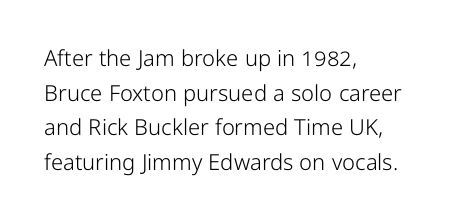
Q: Is the text bold? A: No.
Q: Is the text italic (slanted)? A: No, it is upright.
Q: Is the text underlined? A: No.
Q: How is the paragraph aligned? A: Left-aligned.
Q: Is the spacing between letters normal or unusually wide? A: Normal.
Q: Is the spacing between lines tight, normal or loose? A: Normal.
